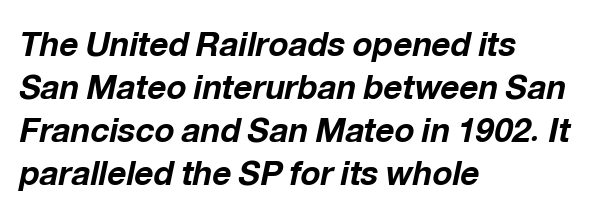
Q: Is the text bold? A: Yes.
Q: Is the text italic (slanted)? A: Yes, it leans right by about 12 degrees.
Q: Is the text underlined? A: No.
Q: How is the paragraph aligned? A: Left-aligned.
Q: Is the spacing between letters normal or unusually wide? A: Normal.
Q: Is the spacing between lines tight, normal or loose? A: Normal.
Q: Width (condensed, normal, or wide)? A: Normal.
Q: Stroke contrast? A: Low.
Q: x-height? A: Medium.
Q: Monospaced? A: No.
